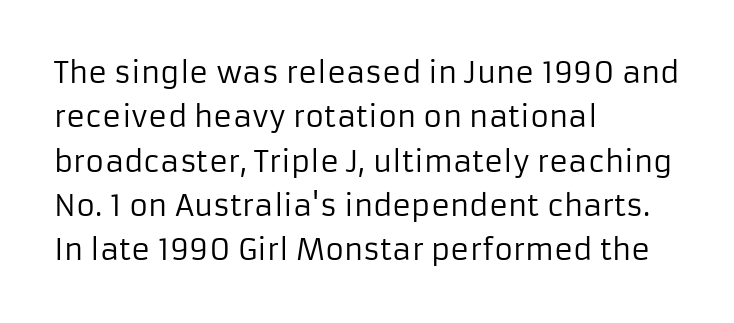
Q: Is the text bold? A: No.
Q: Is the text italic (slanted)? A: No, it is upright.
Q: Is the typeface a serif or a sans-serif typeface? A: Sans-serif.
Q: Is the text underlined? A: No.
Q: How is the paragraph aligned? A: Left-aligned.
Q: Is the spacing between letters normal or unusually wide? A: Normal.
Q: Is the spacing between lines tight, normal or loose? A: Normal.
Q: Width (condensed, normal, or wide)? A: Normal.
Q: Stroke contrast? A: Low.
Q: x-height? A: Medium.
Q: Monospaced? A: No.
